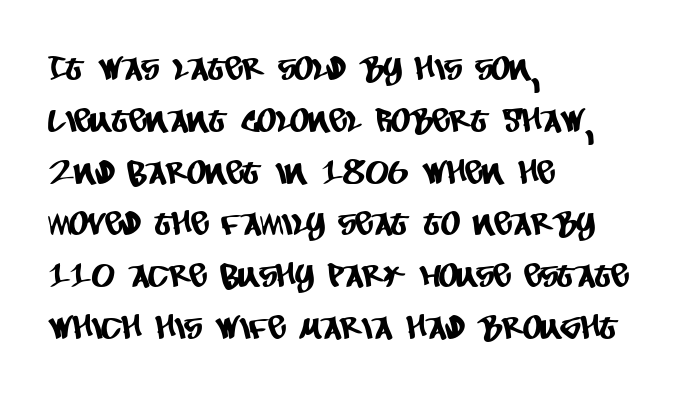
Each letter keeps its own natural width here, so spacing adapts to shape. Teacher's note: observe the even left margin — that is flush-left alignment. Vertically, the passage feels balanced, rows spaced as you'd expect. Words float on clear page, feet unadorned. Classification — sans serif. No extra tracking has been applied to these lines.
